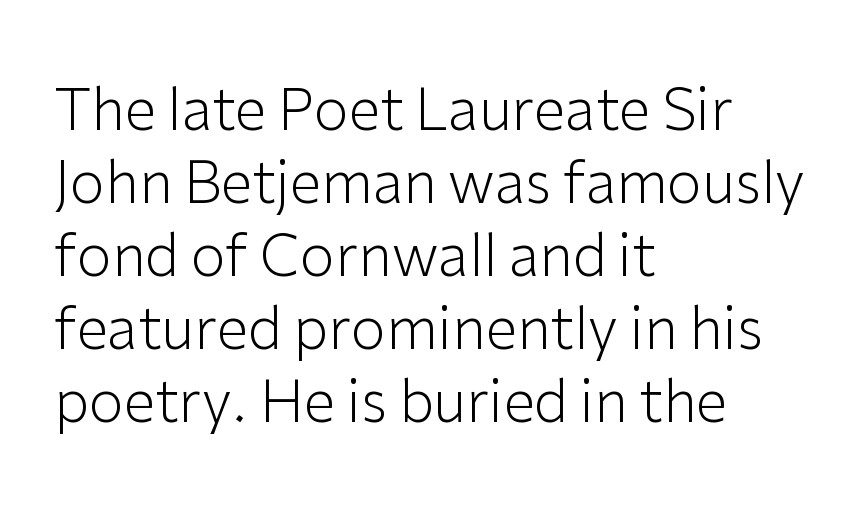
Q: Is the text bold? A: No.
Q: Is the text italic (slanted)? A: No, it is upright.
Q: Is the typeface a serif or a sans-serif typeface? A: Sans-serif.
Q: Is the text underlined? A: No.
Q: How is the paragraph aligned? A: Left-aligned.
Q: Is the spacing between letters normal or unusually wide? A: Normal.
Q: Is the spacing between lines tight, normal or loose? A: Normal.
Q: Width (condensed, normal, or wide)? A: Normal.
Q: Stroke contrast? A: Low.
Q: x-height? A: Medium.
Q: Monospaced? A: No.
